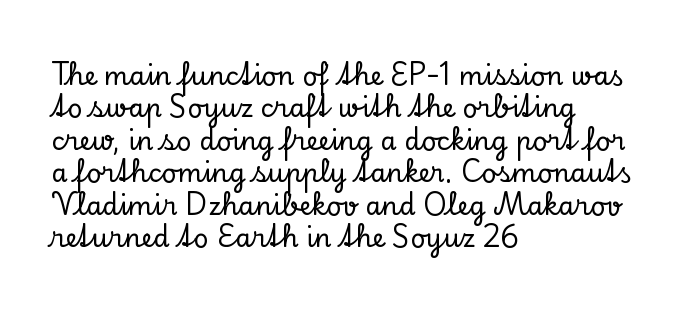
{"italic": "no", "underline": "no", "align": "left", "line_spacing": "normal", "line_spacing_ratio": 1.25, "letter_spacing": "normal", "letter_spacing_em": 0.0, "glyph_px": 26}
